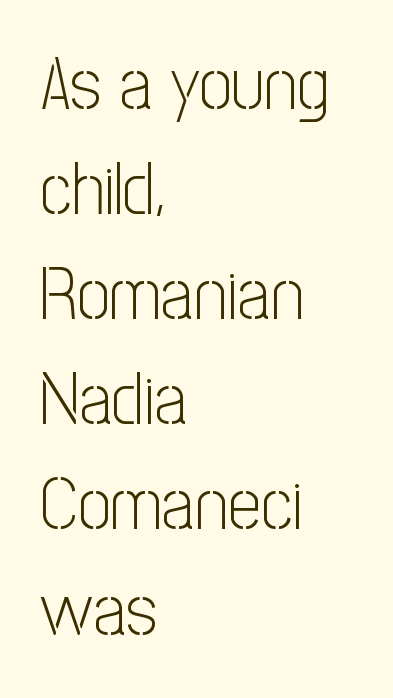
Reading down the block, your eye returns to a fixed left position each line. A typesetter would call this zero additional tracking. This is the regular roman posture of the typeface. Think of a printed novel: that variable character pitch is what you see here. Compared with typical paragraphs, the rows here are spaced about the same. Check where the strokes stop: nothing finishes them off — pure sans.
